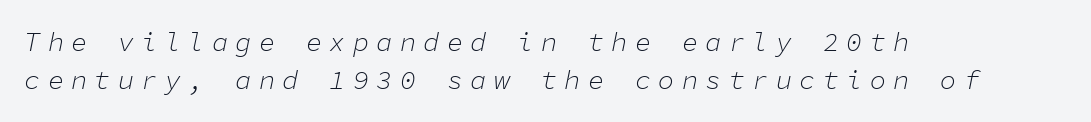
Only glyphs here, with clear space below each row. The letters are slanted; this is an italic face. The lines in this sample share a left origin and differ only in where they stop. Each word looks stretched out because of the extra space between its letters. Regular leading.
